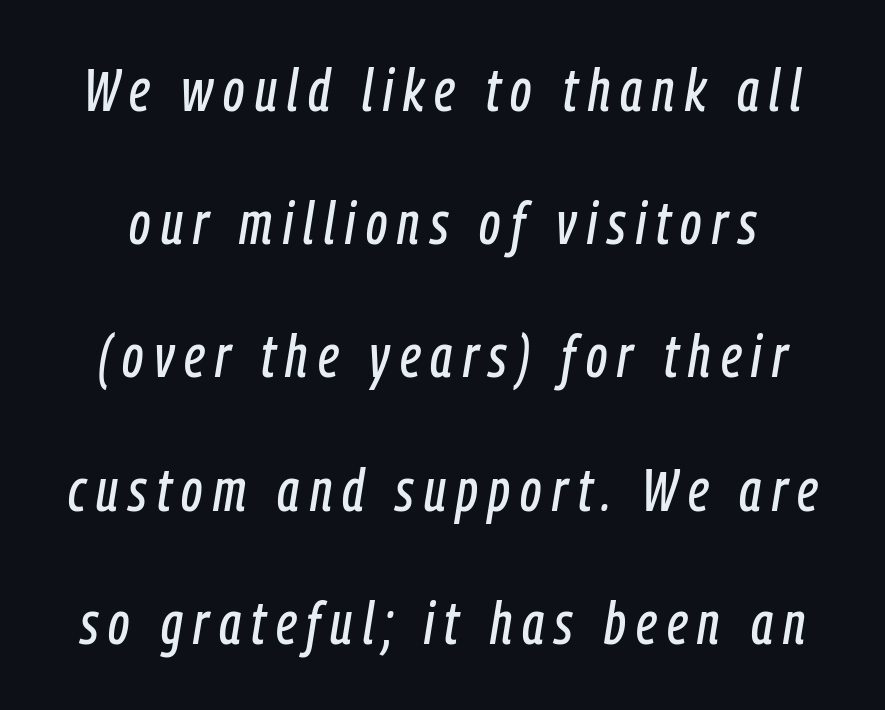
A typesetter would mark this as italic. The line-height multiplier appears high, well above default. Clear beneath every line of the passage. This sample has the flowing, uneven cadence of proportional lettering.
